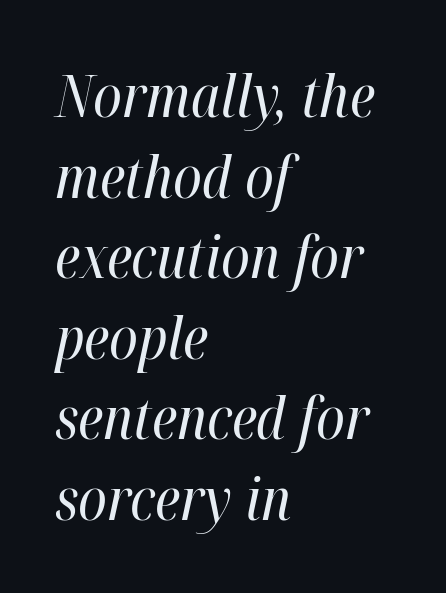
The image shows 58 px regular-weight, condensed type, italic (leaning right); set left-aligned, normal line spacing (1.39x), normal letter spacing, not underlined; high stroke contrast and a medium x-height.
